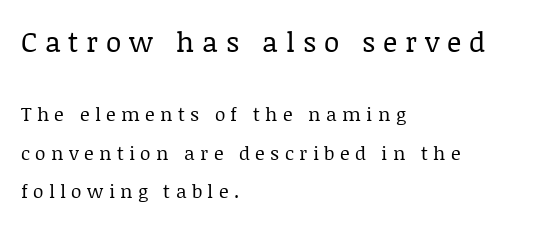
Caption: expanded tracking, letters set apart. The typography opts for an upright posture over an oblique one. Alignment: flush left. Vertical spacing — loose. Classification — serif.
